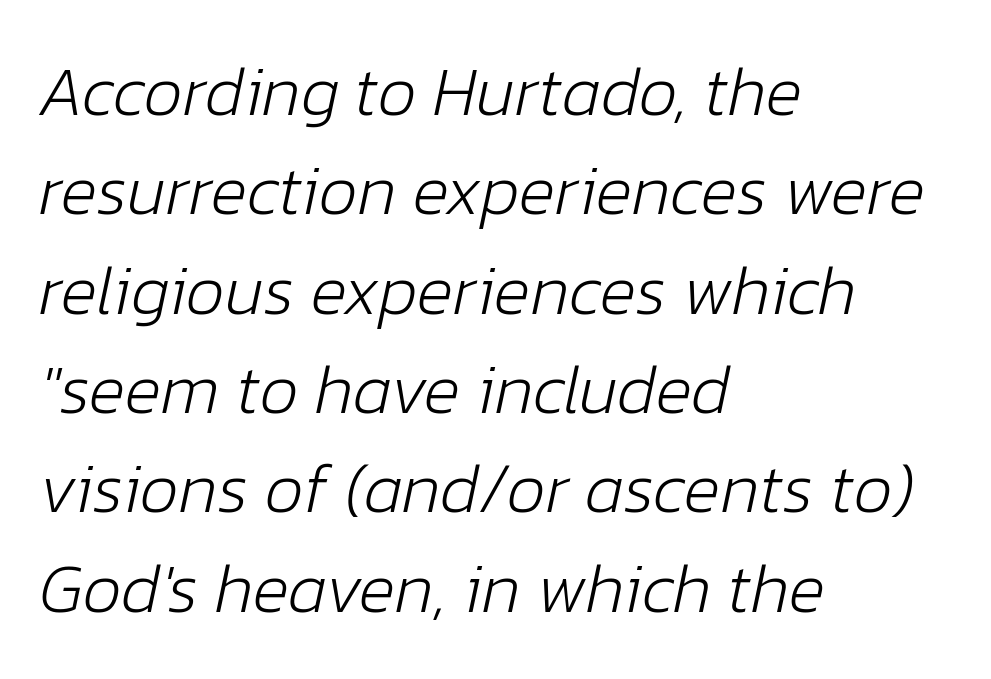
The lines sit at an ordinary, default distance from one another. Spacing verdict: proportional, widths tailored to each character. In terms of posture, this sample is oblique. Stroke mass is kept to a normal reading level or below.
